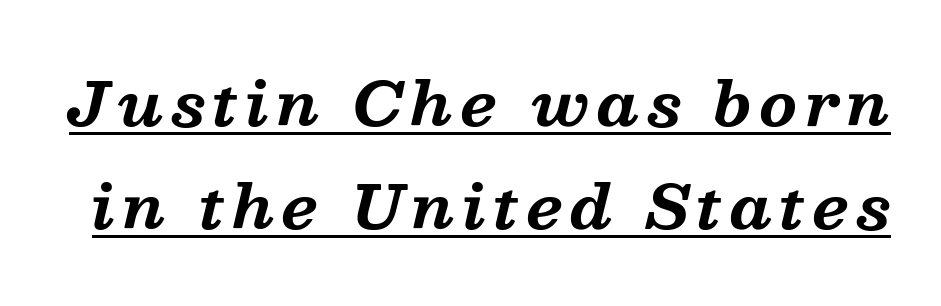
Q: Is the text bold? A: Yes.
Q: Is the text italic (slanted)? A: Yes, it leans right by about 13 degrees.
Q: Is the typeface a serif or a sans-serif typeface? A: Serif.
Q: Is the text underlined? A: Yes.
Q: Width (condensed, normal, or wide)? A: Normal.
Q: Stroke contrast? A: Medium.
Q: x-height? A: Medium.
Q: Monospaced? A: No.
